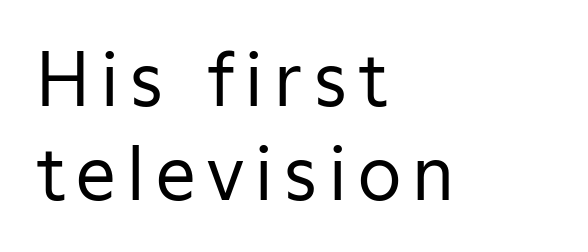
Q: Is the text bold? A: No.
Q: Is the text italic (slanted)? A: No, it is upright.
Q: Is the typeface a serif or a sans-serif typeface? A: Sans-serif.
Q: Is the text underlined? A: No.
Q: How is the paragraph aligned? A: Left-aligned.
Q: Is the spacing between lines tight, normal or loose? A: Normal.
Q: Width (condensed, normal, or wide)? A: Normal.
Q: Stroke contrast? A: Low.
Q: x-height? A: Medium.
Q: Monospaced? A: No.
